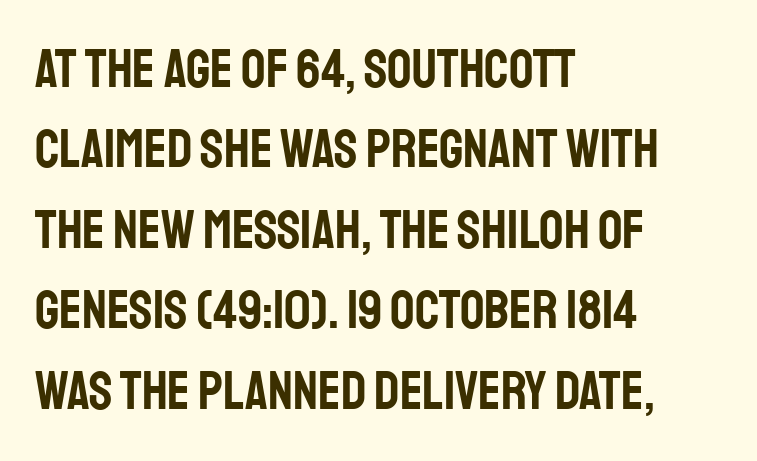
The image shows 54 px condensed sans-serif type, upright; set left-aligned, normal line spacing (1.49x), normal letter spacing, not underlined; low stroke contrast and a large x-height.
